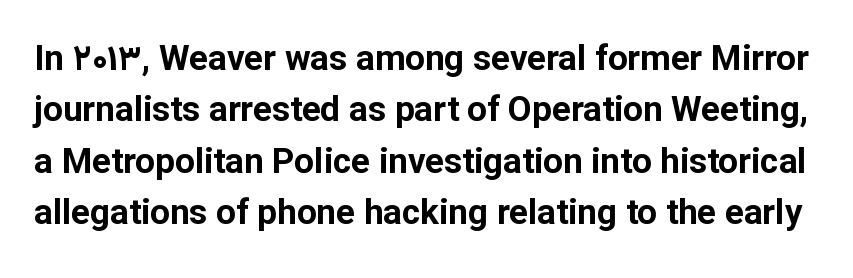
Q: Is the text bold? A: Yes.
Q: Is the text italic (slanted)? A: No, it is upright.
Q: Is the typeface a serif or a sans-serif typeface? A: Sans-serif.
Q: Is the text underlined? A: No.
Q: Is the spacing between letters normal or unusually wide? A: Normal.
Q: Is the spacing between lines tight, normal or loose? A: Normal.
Q: Width (condensed, normal, or wide)? A: Normal.
Q: Stroke contrast? A: Low.
Q: x-height? A: Medium.
Q: Monospaced? A: No.
